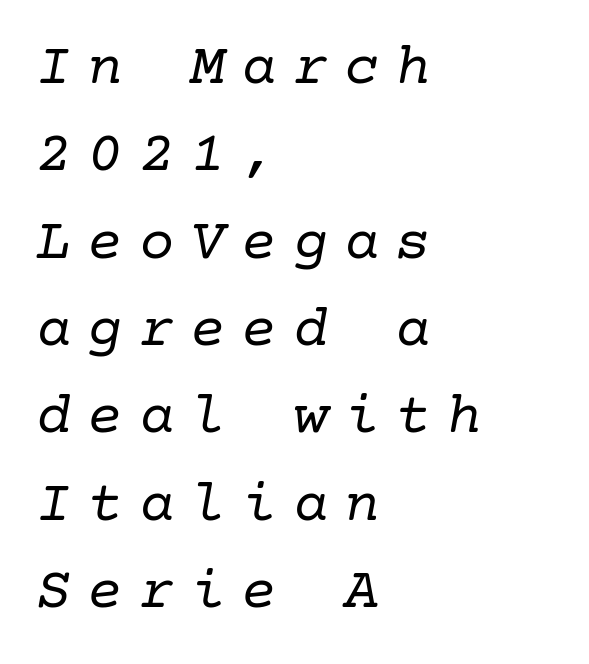
{"serif": "yes", "italic": "yes", "lean": "right", "slant_degrees": 10, "bold": "no", "weight": "regular", "width": "normal", "stroke_contrast": "low", "x_height": "medium", "underline": "no", "align": "left", "line_spacing": "normal", "line_spacing_ratio": 1.48, "letter_spacing": "wide", "letter_spacing_em": 0.27, "glyph_px": 59}
